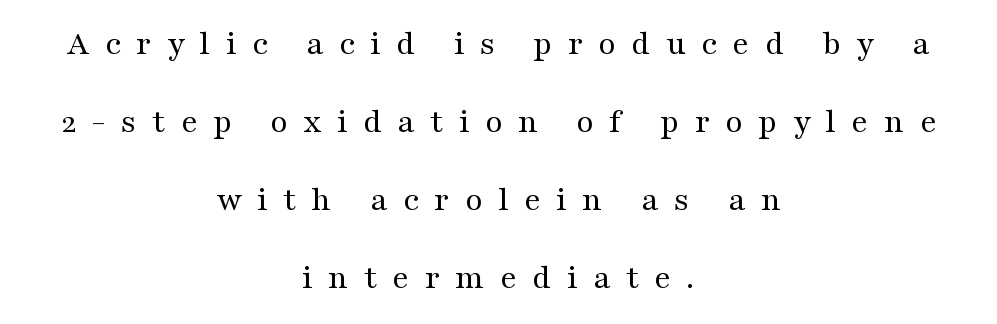
Q: Is the text bold? A: No.
Q: Is the text italic (slanted)? A: No, it is upright.
Q: Is the typeface a serif or a sans-serif typeface? A: Serif.
Q: Is the text underlined? A: No.
Q: How is the paragraph aligned? A: Centered.
Q: Is the spacing between letters normal or unusually wide? A: Unusually wide.
Q: Is the spacing between lines tight, normal or loose? A: Loose.
Q: Width (condensed, normal, or wide)? A: Wide.
Q: Stroke contrast? A: Medium.
Q: x-height? A: Medium.
Q: Monospaced? A: No.
